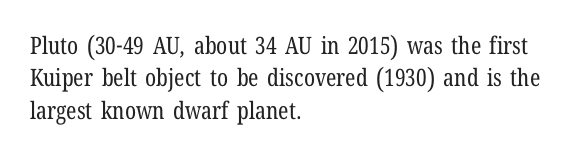
{"italic": "no", "bold": "no", "underline": "no", "align": "left", "line_spacing": "normal", "line_spacing_ratio": 1.35, "letter_spacing": "normal", "letter_spacing_em": 0.0, "glyph_px": 24}
